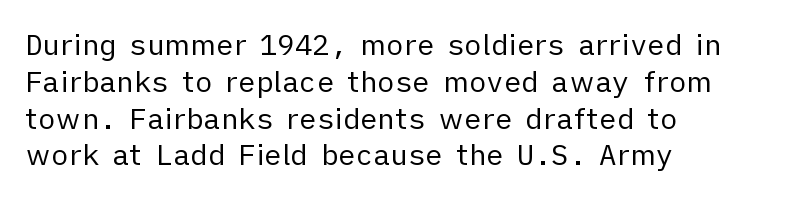
{"serif": "no", "italic": "no", "bold": "no", "weight": "regular", "width": "normal", "stroke_contrast": "low", "x_height": "medium", "monospaced": "no", "underline": "no", "align": "left", "line_spacing": "normal", "line_spacing_ratio": 1.27, "letter_spacing": "normal", "letter_spacing_em": 0.0, "glyph_px": 29}
